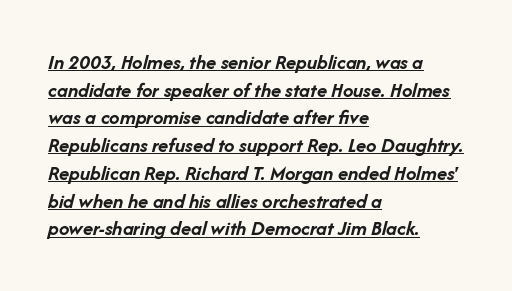
The image shows 21 px bold type, italic (leaning right); set left-aligned, normal line spacing (1.32x), normal letter spacing, underlined.
